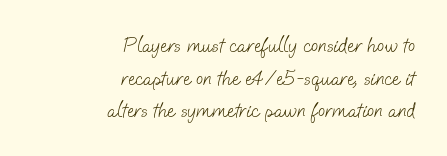
The image shows 21 px text type; set right-aligned, normal line spacing (1.55x), normal letter spacing, not underlined.
